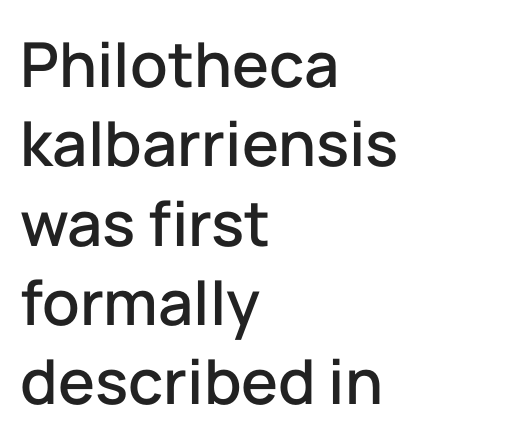
{"serif": "no", "italic": "no", "width": "normal", "stroke_contrast": "low", "x_height": "medium", "monospaced": "no", "underline": "no", "align": "left", "line_spacing": "normal", "line_spacing_ratio": 1.28, "letter_spacing": "normal", "letter_spacing_em": 0.0, "glyph_px": 62}
